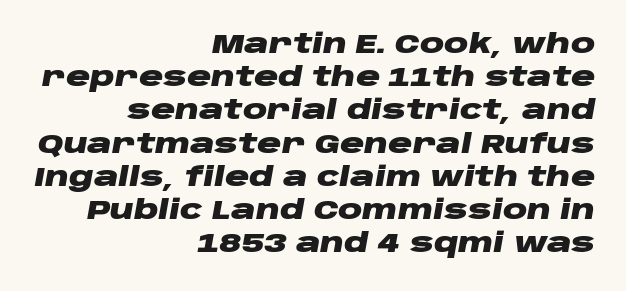
The image shows 27 px bold type, italic (leaning right); set right-aligned, line spacing 1.23x, normal letter spacing, not underlined.
